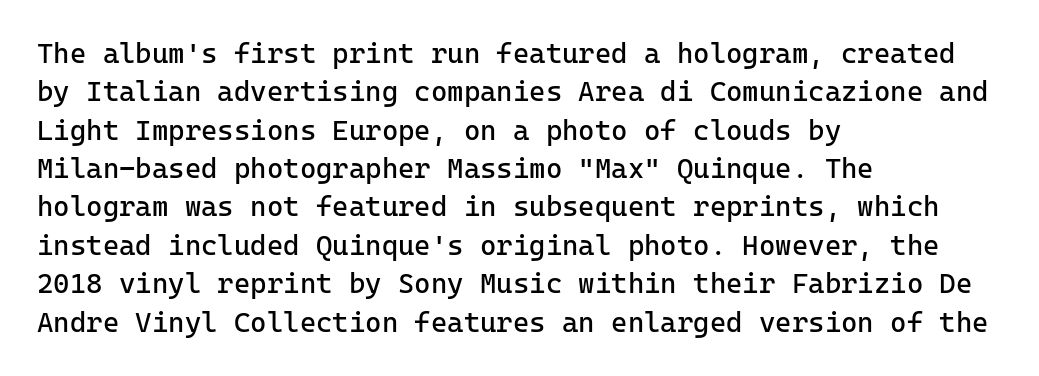
{"serif": "no", "italic": "no", "bold": "no", "weight": "regular", "width": "normal", "stroke_contrast": "low", "x_height": "medium", "underline": "no", "align": "left", "line_spacing": "normal", "line_spacing_ratio": 1.37, "letter_spacing": "normal", "letter_spacing_em": 0.0, "glyph_px": 28}
